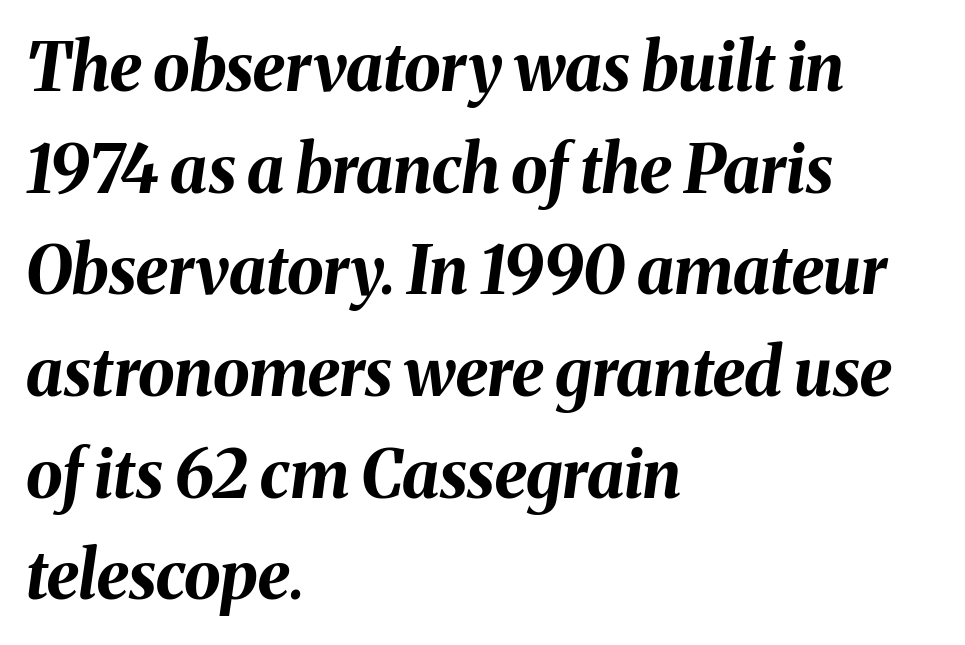
The face used here has the dense, thick strokes of a bold. Between one letter and the next there's only the usual sliver of space. Italic? Definitely — the glyphs are oblique. Descenders are the only things crossing below the line. The lines are quadded left.
